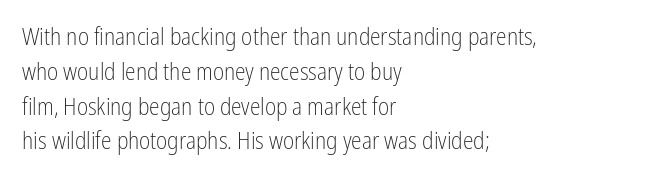
{"italic": "no", "bold": "no", "underline": "no", "align": "left", "line_spacing": "normal", "line_spacing_ratio": 1.45, "letter_spacing": "normal", "letter_spacing_em": 0.0, "glyph_px": 24}
